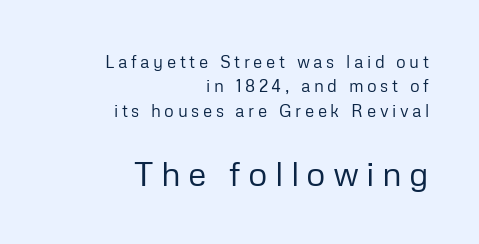
{"serif": "no", "italic": "no", "bold": "no", "weight": "regular", "width": "normal", "stroke_contrast": "low", "x_height": "medium", "monospaced": "no", "underline": "no", "align": "right", "line_spacing": "normal", "line_spacing_ratio": 1.44, "letter_spacing": "wide", "letter_spacing_em": 0.21, "larger_block": "second", "size_ratio": 2.0, "glyph_px": 34}
